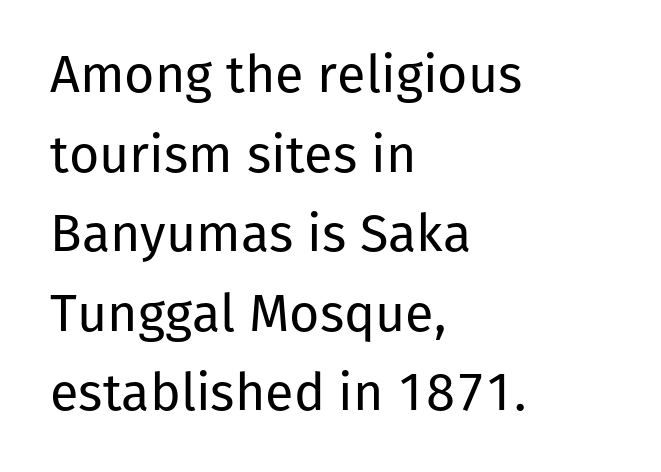
The image shows 52 px regular-weight sans-serif type, upright; set left-aligned, normal line spacing (1.53x), normal letter spacing, not underlined; low stroke contrast and a medium x-height.
